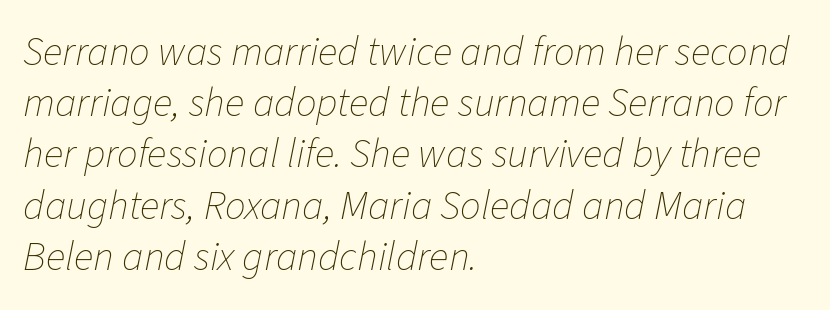
{"italic": "yes", "lean": "right", "slant_degrees": 11, "bold": "no", "weight": "thin", "width": "normal", "stroke_contrast": "low", "x_height": "medium", "monospaced": "no", "underline": "no", "align": "left", "line_spacing": "normal", "line_spacing_ratio": 1.25, "letter_spacing": "normal", "letter_spacing_em": 0.0, "glyph_px": 41}
